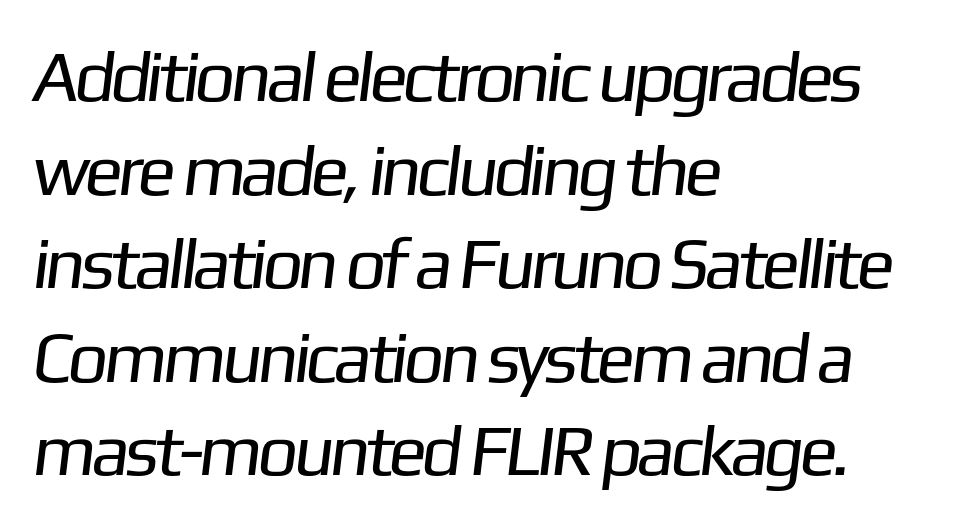
{"serif": "no", "bold": "no", "weight": "regular", "width": "normal", "stroke_contrast": "low", "x_height": "medium", "monospaced": "no", "underline": "no", "align": "left", "line_spacing": "normal", "line_spacing_ratio": 1.3, "letter_spacing": "normal", "letter_spacing_em": 0.0, "glyph_px": 72}
